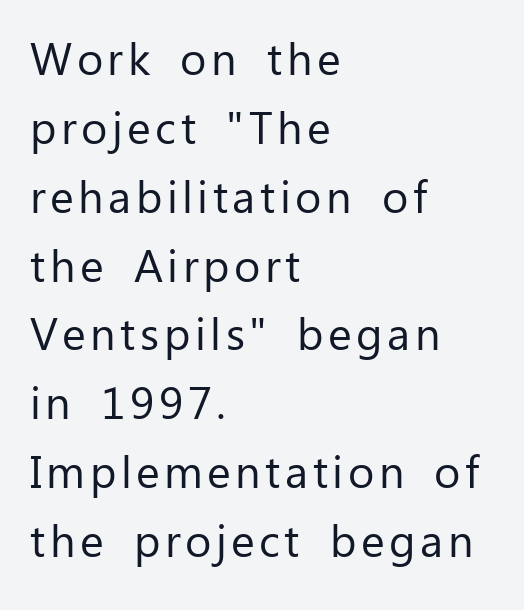
{"serif": "no", "italic": "no", "bold": "no", "weight": "regular", "width": "normal", "stroke_contrast": "low", "x_height": "medium", "monospaced": "no", "underline": "no", "align": "left", "line_spacing": "normal", "line_spacing_ratio": 1.53, "glyph_px": 45}
